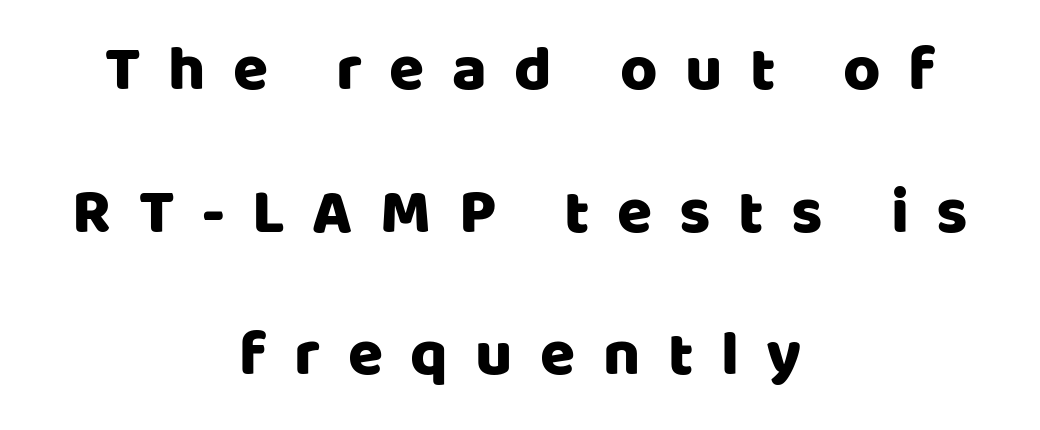
Q: Is the text italic (slanted)? A: No, it is upright.
Q: Is the typeface a serif or a sans-serif typeface? A: Sans-serif.
Q: Is the text underlined? A: No.
Q: How is the paragraph aligned? A: Centered.
Q: Is the spacing between letters normal or unusually wide? A: Unusually wide.
Q: Is the spacing between lines tight, normal or loose? A: Loose.
Q: Width (condensed, normal, or wide)? A: Normal.
Q: Stroke contrast? A: Low.
Q: x-height? A: Large.
Q: Monospaced? A: No.
